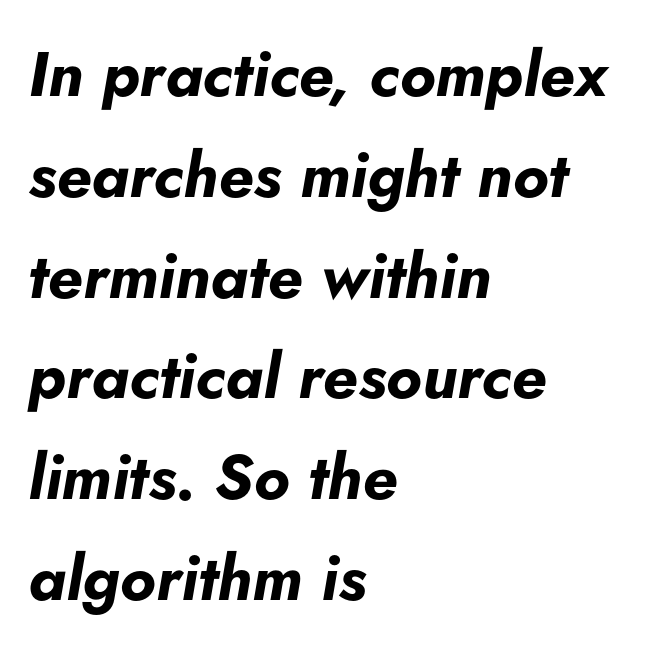
The image shows 63 px bold type, italic (leaning right); set left-aligned, normal line spacing (1.6x), normal letter spacing, not underlined; low stroke contrast and a small x-height.
